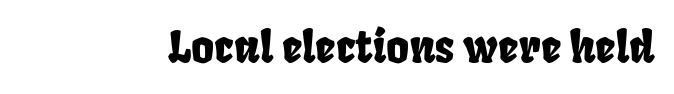
Q: Is the typeface a serif or a sans-serif typeface? A: Sans-serif.
Q: Is the text underlined? A: No.
Q: Is the spacing between letters normal or unusually wide? A: Normal.
Q: Width (condensed, normal, or wide)? A: Condensed.
Q: Stroke contrast? A: Low.
Q: x-height? A: Large.
Q: Monospaced? A: No.
